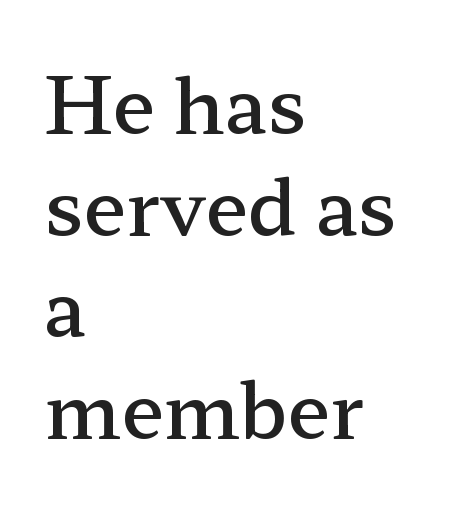
{"serif": "yes", "italic": "no", "bold": "semi", "weight": "semibold", "width": "wide", "stroke_contrast": "low", "x_height": "medium", "monospaced": "no", "underline": "no", "align": "left", "line_spacing": "normal", "line_spacing_ratio": 1.32, "letter_spacing": "normal", "letter_spacing_em": 0.0, "glyph_px": 77}
